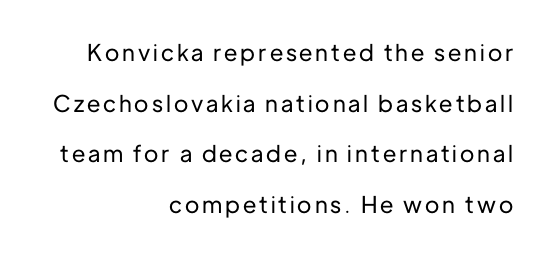
{"italic": "no", "underline": "no", "align": "right", "line_spacing": "loose", "line_spacing_ratio": 2.2, "glyph_px": 23}
